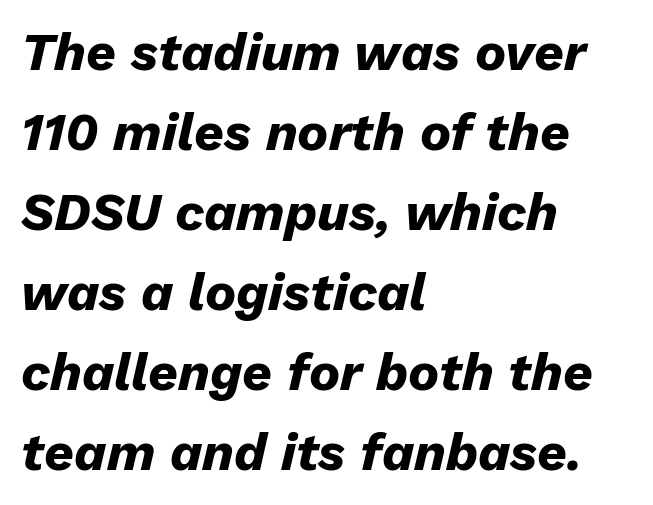
Heavy-handed strokes throughout: this text is bold. Do the characters align in a grid? No, the font is proportional. Is the block centered? No — it sits flush against the left margin. The passage shown is not underscored anywhere.
